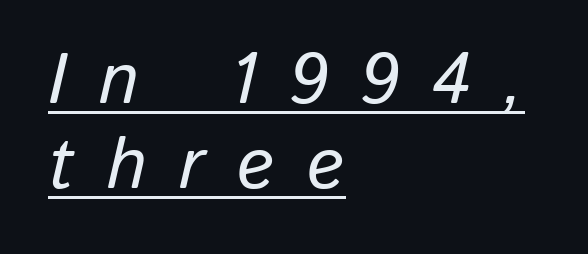
Q: Is the text italic (slanted)? A: Yes, it leans right by about 13 degrees.
Q: Is the text underlined? A: Yes.
Q: How is the paragraph aligned? A: Left-aligned.
Q: Is the spacing between letters normal or unusually wide? A: Unusually wide.
Q: Width (condensed, normal, or wide)? A: Normal.
Q: Stroke contrast? A: Low.
Q: x-height? A: Medium.
Q: Monospaced? A: No.
